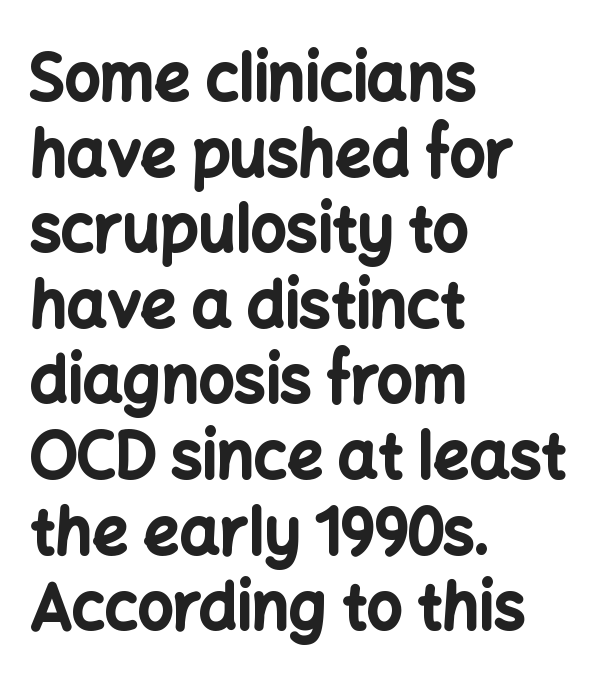
The image shows 63 px bold sans-serif type, upright; set left-aligned, line spacing 1.2x, normal letter spacing, not underlined; low stroke contrast and a medium x-height.
